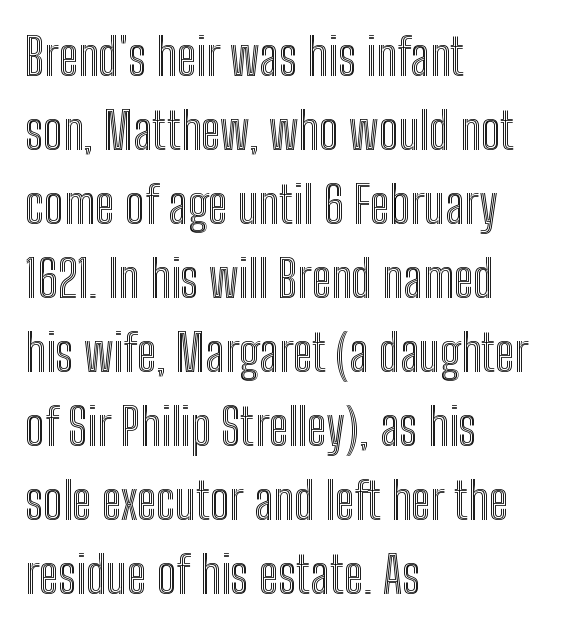
Does the lettering tilt? It doesn't — this is upright. Here the designer chose a conventional face with non-uniform glyph widths. The area under the type is left untouched. One glance says typical: line gaps are just what's usual.
